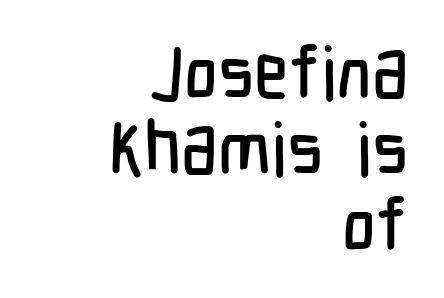
The image shows 73 px condensed sans-serif type, upright; set right-aligned, tight line spacing (1.04x), normal letter spacing, not underlined; low stroke contrast and a medium x-height.
